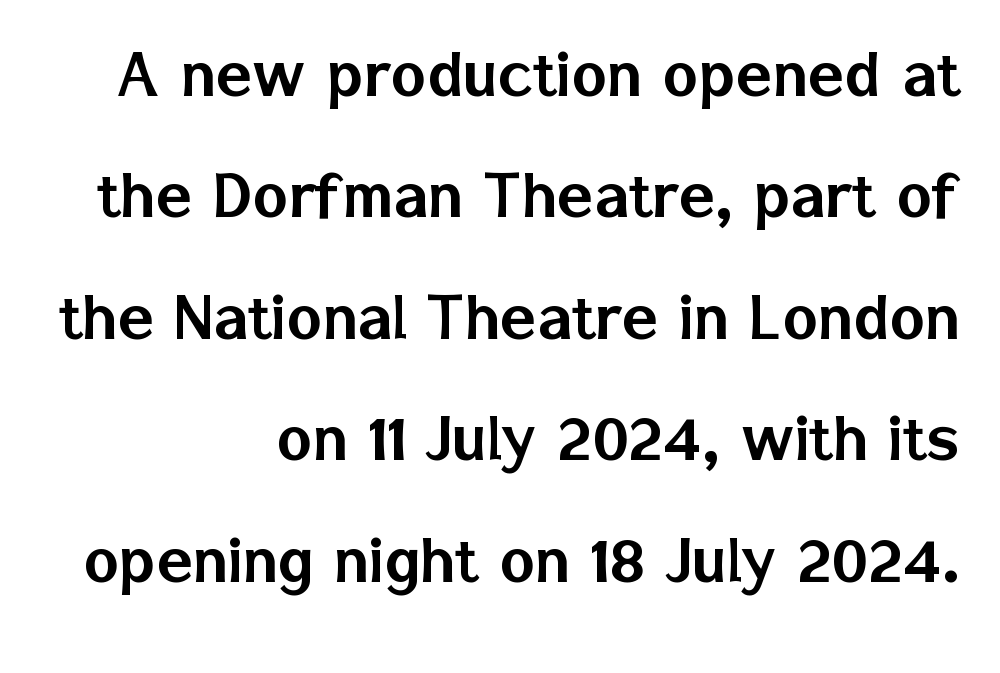
The image shows 75 px sans-serif type, upright; set right-aligned, normal line spacing (1.62x), normal letter spacing, not underlined; low stroke contrast and a medium x-height.
